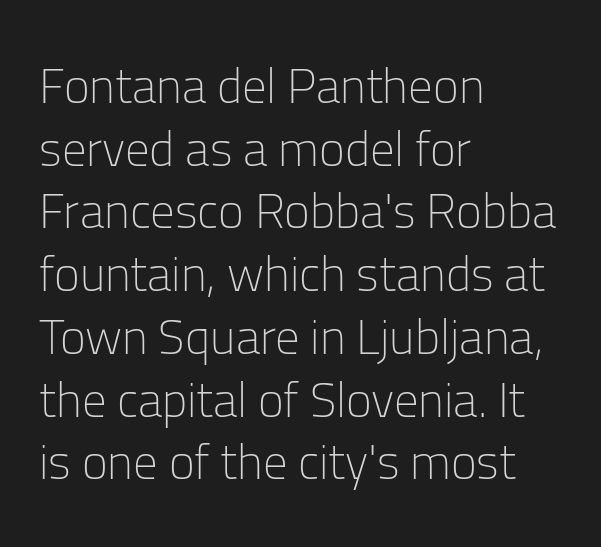
The image shows 49 px light sans-serif type, upright; set left-aligned, normal line spacing (1.28x), normal letter spacing, not underlined; low stroke contrast and a medium x-height.
